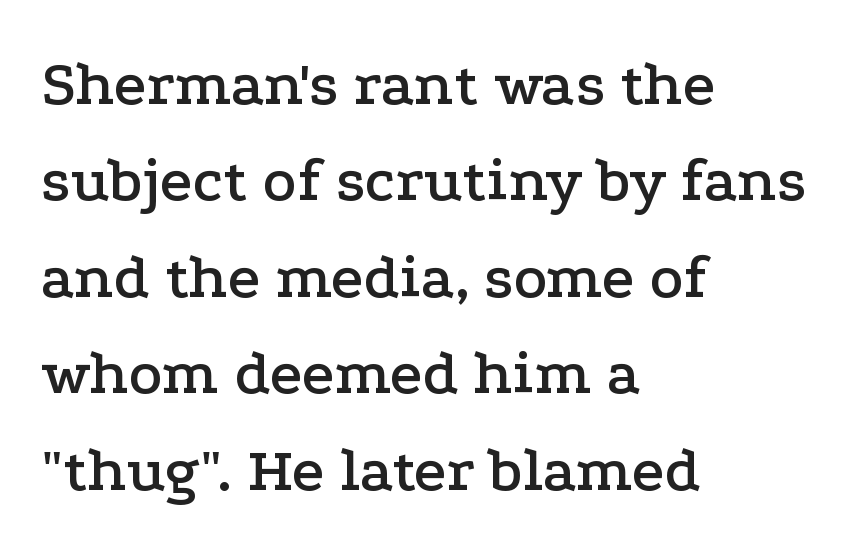
{"serif": "yes", "italic": "no", "width": "wide", "stroke_contrast": "low", "x_height": "medium", "monospaced": "no", "underline": "no", "align": "left", "line_spacing": "normal", "line_spacing_ratio": 1.53, "letter_spacing": "normal", "letter_spacing_em": 0.0, "glyph_px": 63}
